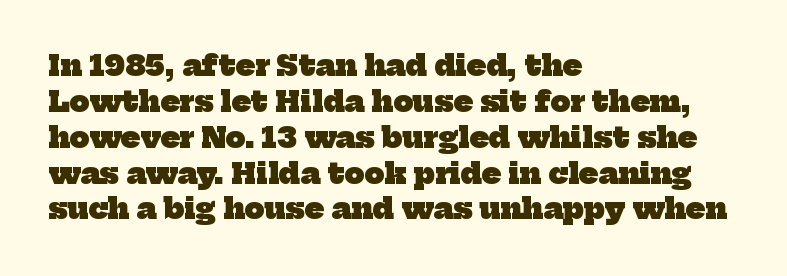
{"serif": "yes", "bold": "yes", "weight": "heavy", "width": "normal", "stroke_contrast": "low", "x_height": "medium", "monospaced": "no", "underline": "no", "align": "left", "line_spacing": "normal", "line_spacing_ratio": 1.28, "letter_spacing": "normal", "letter_spacing_em": 0.0, "glyph_px": 28}
